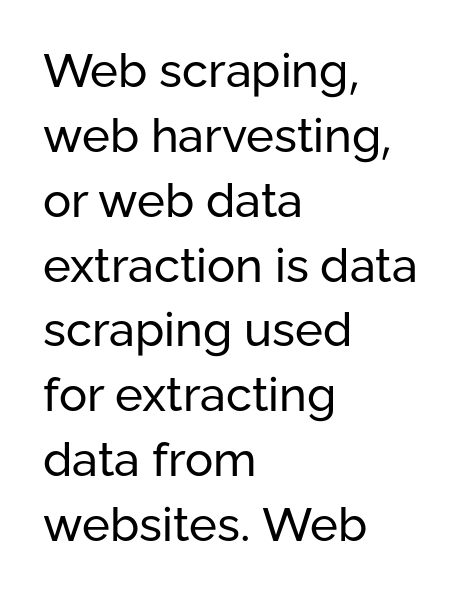
The image shows 47 px regular-weight sans-serif type, upright; set left-aligned, normal line spacing (1.38x), normal letter spacing, not underlined; low stroke contrast and a medium x-height.
